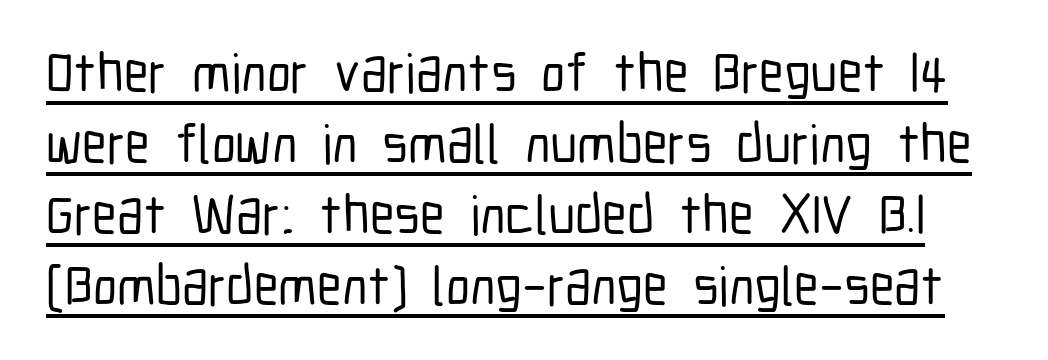
{"serif": "no", "italic": "no", "width": "condensed", "stroke_contrast": "low", "x_height": "medium", "monospaced": "no", "underline": "yes", "line_spacing": "normal", "line_spacing_ratio": 1.29, "letter_spacing": "normal", "letter_spacing_em": 0.0, "glyph_px": 55}
